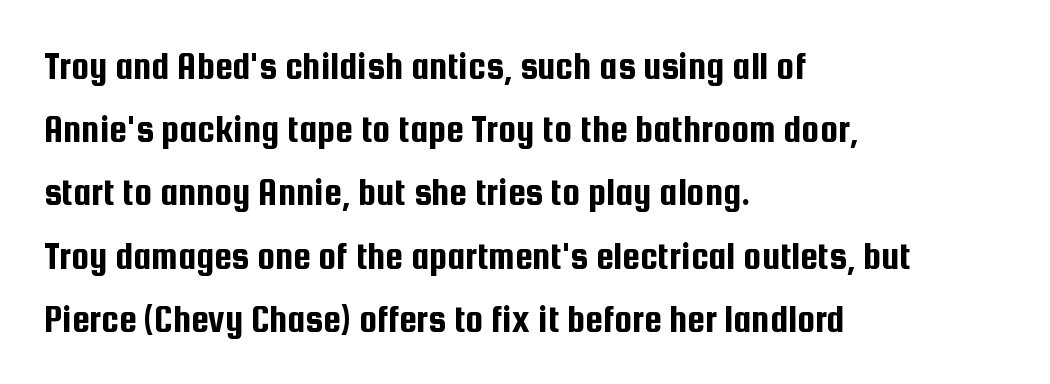
{"serif": "no", "italic": "no", "width": "condensed", "stroke_contrast": "low", "x_height": "medium", "monospaced": "no", "underline": "no", "align": "left", "line_spacing": "normal", "line_spacing_ratio": 1.58, "letter_spacing": "normal", "letter_spacing_em": 0.0, "glyph_px": 40}
